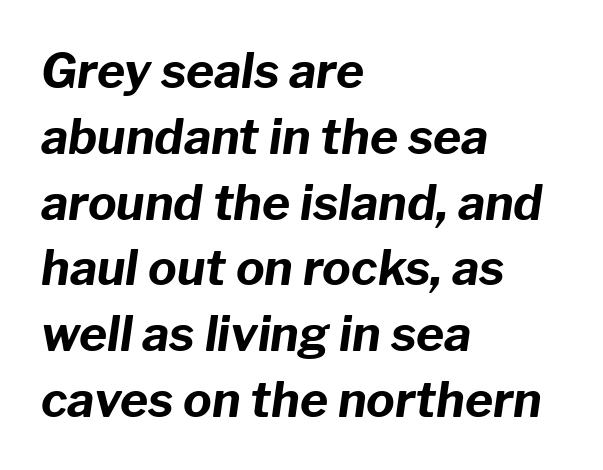
The image shows 48 px bold type, italic (leaning right); set left-aligned, normal line spacing (1.37x), normal letter spacing, not underlined; low stroke contrast and a medium x-height.
